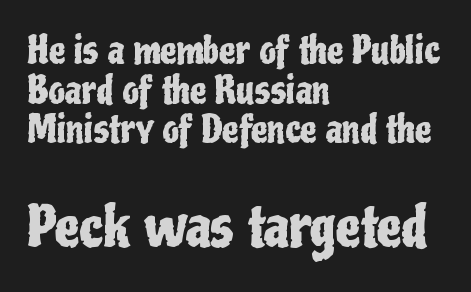
The image shows 56 px condensed sans-serif type, upright; set left-aligned, tight line spacing (1.07x), normal letter spacing, not underlined; the second (bottom) block is 1.51x larger; low stroke contrast and a medium x-height.
